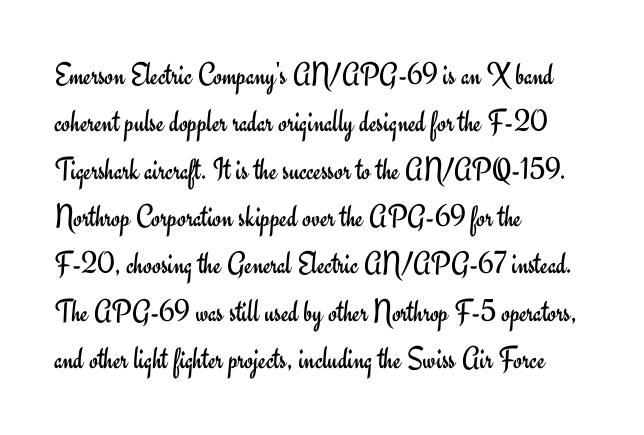
The image shows 32 px regular-weight sans-serif type; set left-aligned, normal line spacing (1.48x), normal letter spacing, not underlined; low stroke contrast and a small x-height.
